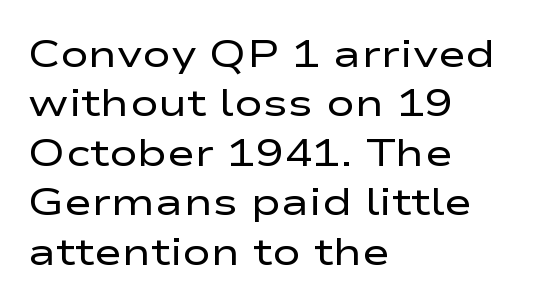
The image shows 38 px regular-weight, wide sans-serif type, upright; set left-aligned, normal line spacing (1.3x), normal letter spacing, not underlined; low stroke contrast and a medium x-height.
